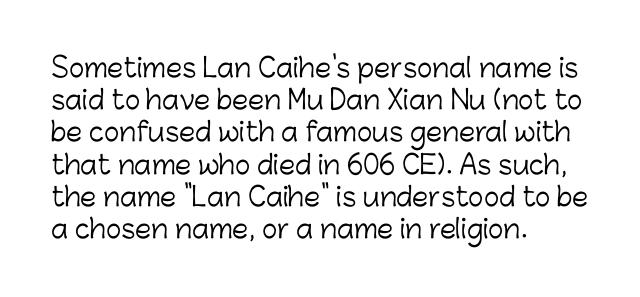
{"italic": "no", "bold": "no", "underline": "no", "align": "left", "line_spacing_ratio": 1.24, "letter_spacing": "normal", "letter_spacing_em": 0.0, "glyph_px": 26}
